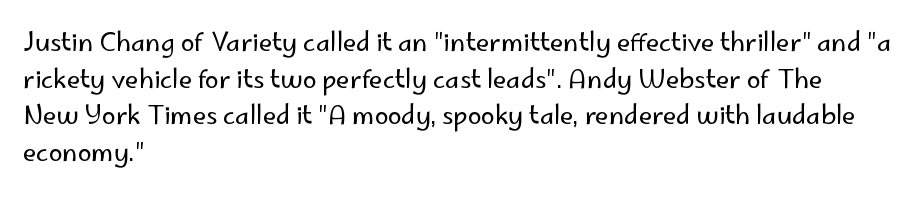
Weight: in the light-to-regular range. In CSS terms this would be text-align: left. The letters stand straight up with perfectly vertical stems. Each new line begins a customary step beneath the previous one. Characters follow at the spacing the type designer built in.
